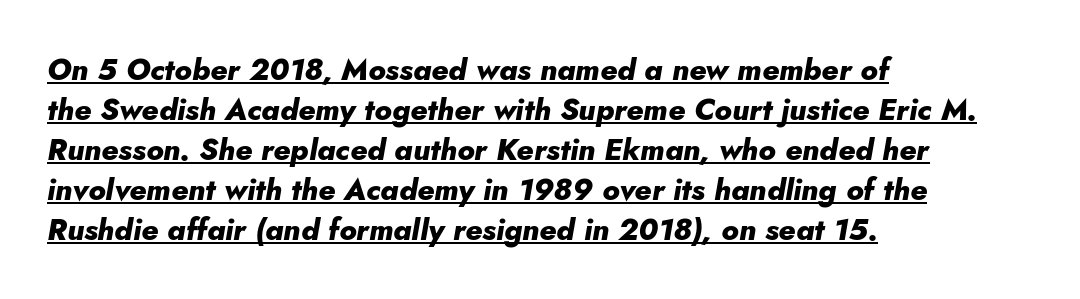
The image shows 30 px heavy type, italic (leaning right); set left-aligned, normal line spacing (1.33x), normal letter spacing, underlined; low stroke contrast and a small x-height.
